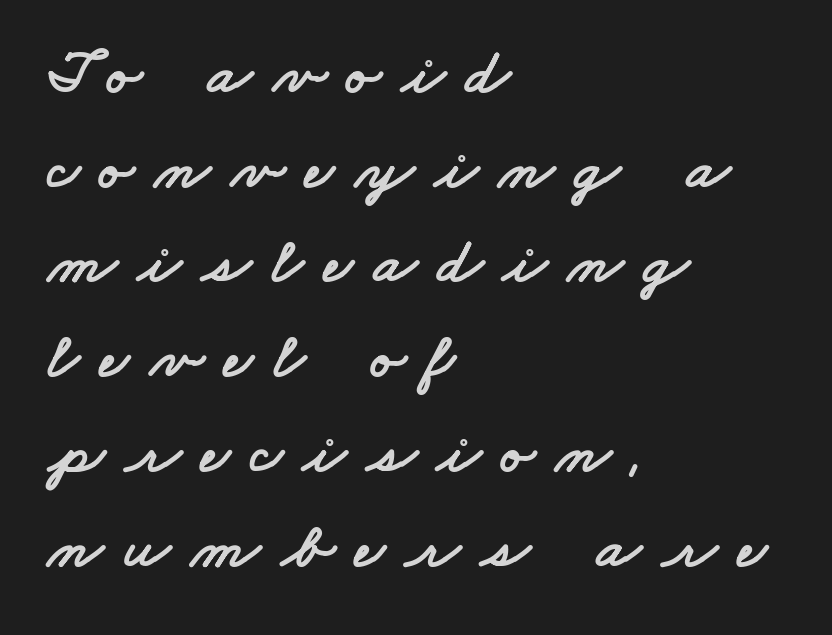
A typesetter would label this face a sans. The rendering uses natural spacing where letterforms have individual widths. Honestly, the letter spacing is so wide it's the main thing you notice. Does the copy run flush right? No — it runs flush left. Descender tails drop into unmarked territory. Vertically, the passage feels balanced, rows spaced as you'd expect.
